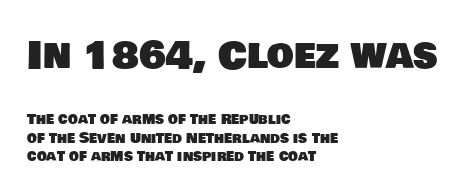
{"serif": "no", "width": "normal", "stroke_contrast": "low", "x_height": "large", "monospaced": "no", "underline": "no", "align": "left", "line_spacing": "normal", "line_spacing_ratio": 1.33, "letter_spacing": "normal", "letter_spacing_em": 0.0, "larger_block": "first", "size_ratio": 2.71, "glyph_px": 38}
